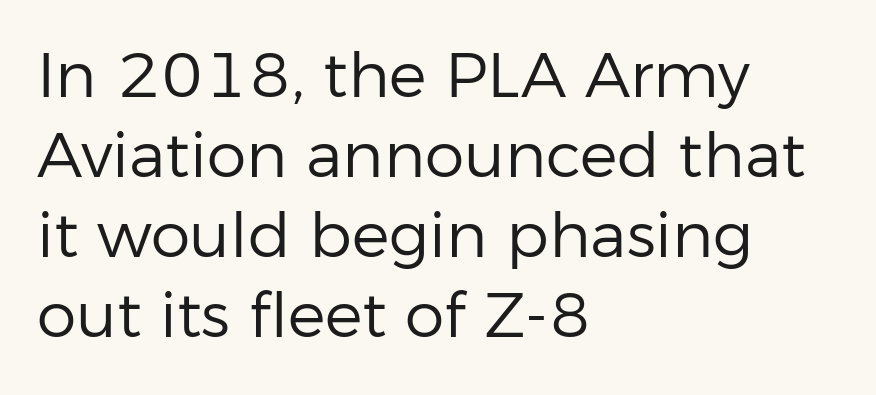
Q: Is the text bold? A: No.
Q: Is the text italic (slanted)? A: No, it is upright.
Q: Is the typeface a serif or a sans-serif typeface? A: Sans-serif.
Q: Is the text underlined? A: No.
Q: How is the paragraph aligned? A: Left-aligned.
Q: Is the spacing between letters normal or unusually wide? A: Normal.
Q: Is the spacing between lines tight, normal or loose? A: Normal.
Q: Width (condensed, normal, or wide)? A: Normal.
Q: Stroke contrast? A: Low.
Q: x-height? A: Medium.
Q: Monospaced? A: No.
